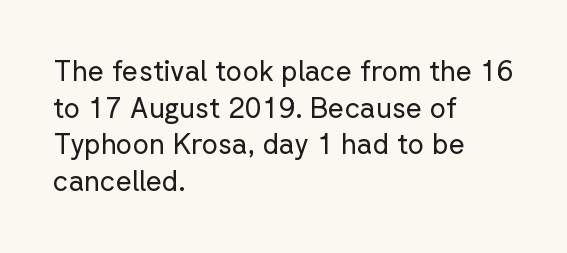
The image shows 28 px regular-weight sans-serif type, upright; set left-aligned, normal line spacing (1.31x), normal letter spacing, not underlined; low stroke contrast and a medium x-height.
